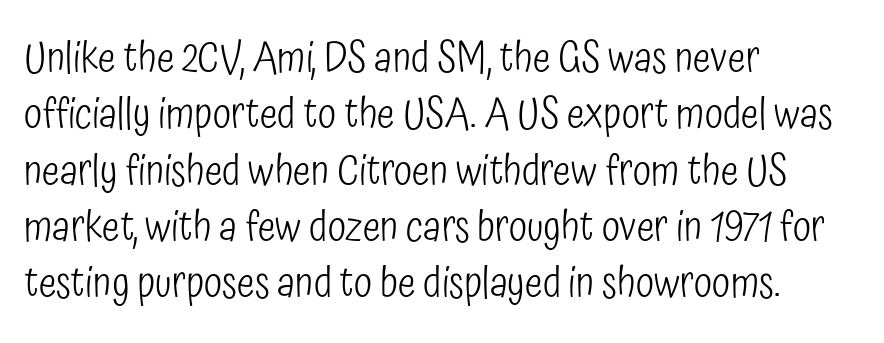
The image shows 42 px light, condensed sans-serif type, upright; set left-aligned, normal line spacing (1.34x), normal letter spacing, not underlined; low stroke contrast and a medium x-height.
